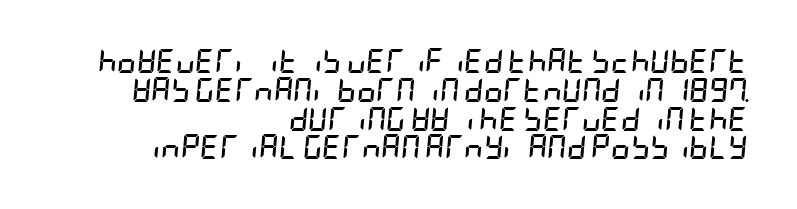
{"italic": "yes", "lean": "right", "slant_degrees": 5, "bold": "yes", "underline": "no", "align": "right", "line_spacing_ratio": 1.2, "letter_spacing": "normal", "letter_spacing_em": 0.0, "glyph_px": 24}
